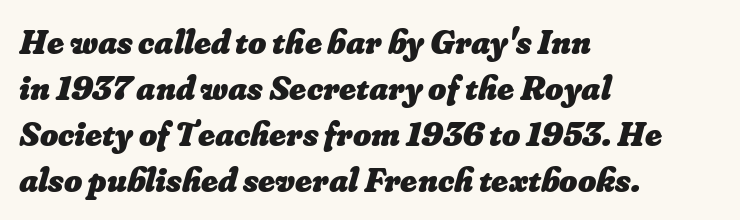
Q: Is the text bold? A: Yes.
Q: Is the text underlined? A: No.
Q: How is the paragraph aligned? A: Left-aligned.
Q: Is the spacing between letters normal or unusually wide? A: Normal.
Q: Is the spacing between lines tight, normal or loose? A: Normal.
Q: Width (condensed, normal, or wide)? A: Normal.
Q: Stroke contrast? A: Low.
Q: x-height? A: Small.
Q: Monospaced? A: No.
